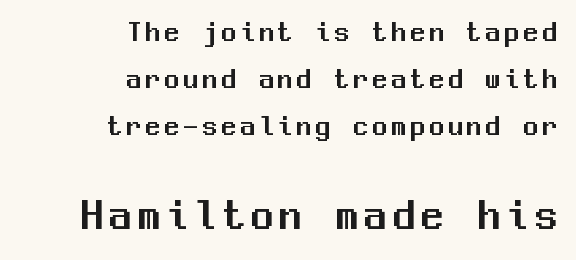
{"serif": "no", "italic": "no", "width": "normal", "stroke_contrast": "medium", "x_height": "medium", "monospaced": "yes", "underline": "no", "align": "right", "line_spacing": "normal", "line_spacing_ratio": 1.57, "larger_block": "second", "size_ratio": 1.5, "glyph_px": 45}
